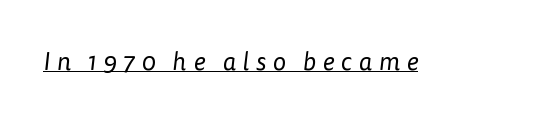
This rendering widens character spacing well past its baseline value. The glyphs are accompanied by a horizontal stroke just below them. This reads as an unemphasized weight, regular at the heaviest.
